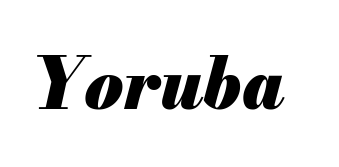
The image shows 71 px heavy type, italic (leaning right); set normal letter spacing, not underlined; medium stroke contrast and a small x-height.
